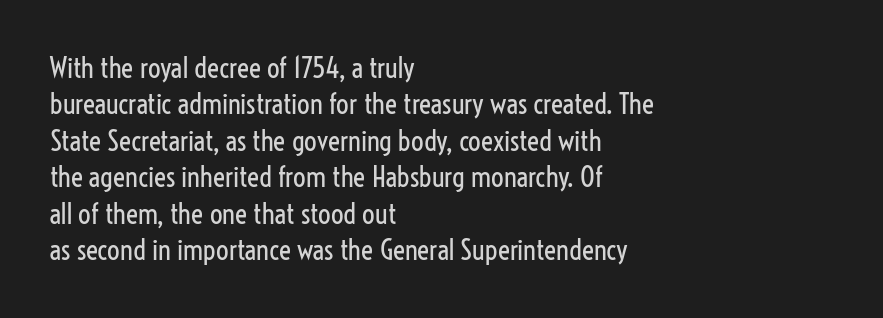
Weight class: somewhere from thin through regular. The paragraph has a hard left edge and a soft right edge. In terms of posture, this sample is upright. You can tell from the bare stems that sans-serif type was used.
